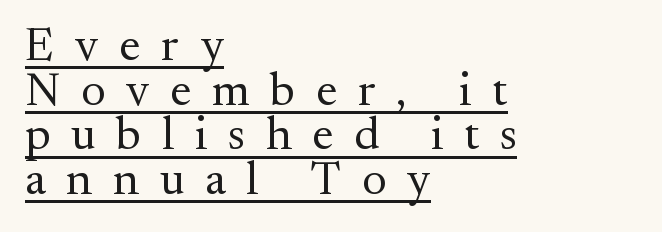
{"serif": "yes", "italic": "no", "bold": "no", "weight": "regular", "width": "normal", "stroke_contrast": "medium", "x_height": "small", "monospaced": "no", "underline": "yes", "align": "left", "line_spacing": "tight", "line_spacing_ratio": 0.95, "letter_spacing": "wide", "letter_spacing_em": 0.44, "glyph_px": 47}
